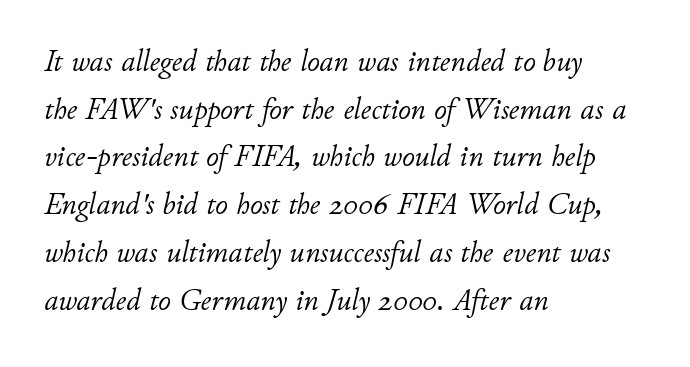
Is the block centered? No — it sits flush against the left margin. This rendering leaves character spacing at its baseline value. Type without underlining. Weight: in the light-to-regular range. The face used here is proportionally spaced, like ordinary book or web type. The block of text has a typical density, with ordinary space between rows.
